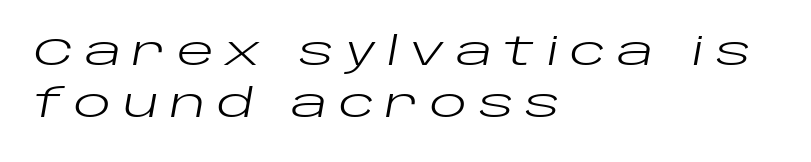
Q: Is the text bold? A: No.
Q: Is the text italic (slanted)? A: Yes, it leans right by about 10 degrees.
Q: Is the text underlined? A: No.
Q: How is the paragraph aligned? A: Left-aligned.
Q: Is the spacing between letters normal or unusually wide? A: Unusually wide.
Q: Is the spacing between lines tight, normal or loose? A: Normal.
Q: Width (condensed, normal, or wide)? A: Wide.
Q: Stroke contrast? A: Low.
Q: x-height? A: Large.
Q: Monospaced? A: No.
